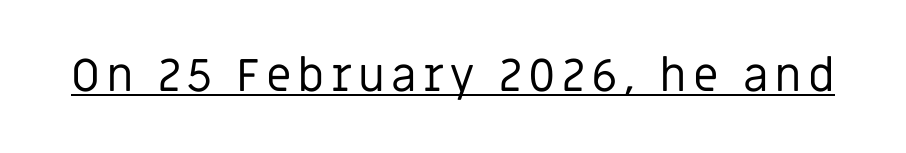
The image shows 46 px regular-weight sans-serif type, upright; set underlined; low stroke contrast and a large x-height.
